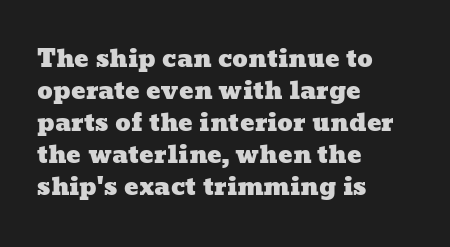
Tracking value appears to be zero — textbook default spacing. Notice how the passage keeps a crisp vertical edge on the left only. Anything drawn beneath the words? Only blank space. Baseline-to-baseline distance is the conventional proportion of letter height.
